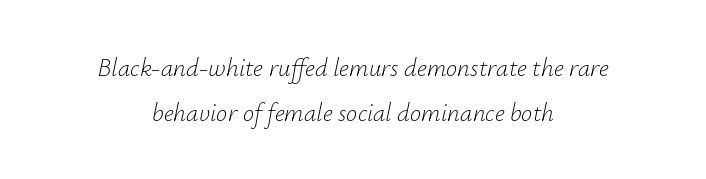
The image shows 25 px text type, italic (leaning right); set centered, line spacing 1.81x, normal letter spacing, not underlined.
